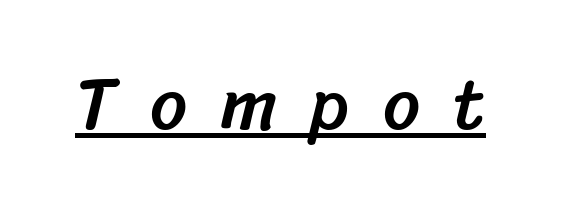
Q: Is the typeface a serif or a sans-serif typeface? A: Sans-serif.
Q: Is the text underlined? A: Yes.
Q: Is the spacing between letters normal or unusually wide? A: Unusually wide.
Q: Width (condensed, normal, or wide)? A: Normal.
Q: Stroke contrast? A: Low.
Q: x-height? A: Medium.
Q: Monospaced? A: No.
